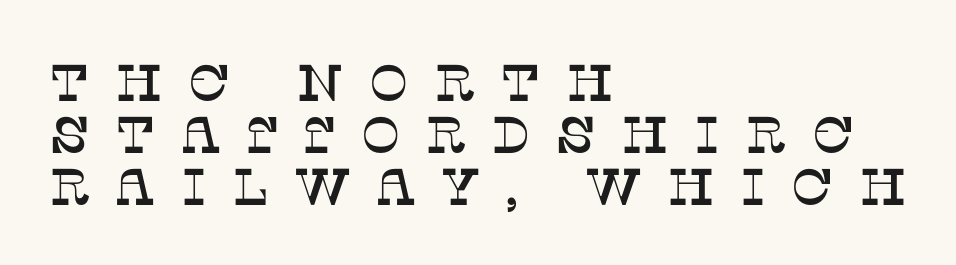
Loose tracking; the words dissolve into strings of separated letters. Teacher's note: observe the even left margin — that is flush-left alignment. Each letter keeps its own natural width here, so spacing adapts to shape. The block of text is dense from top to bottom, with scant space between rows. The glyphs are unaccompanied by any horizontal stroke below them.
